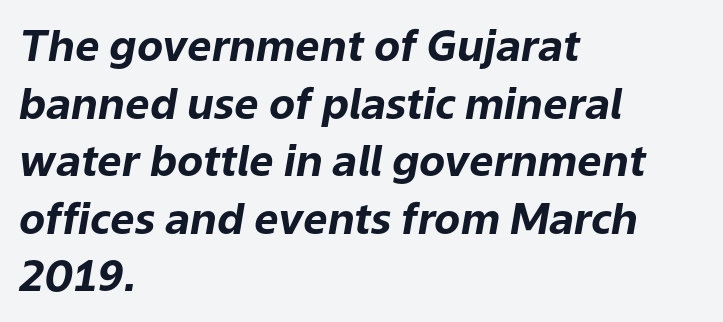
{"italic": "yes", "lean": "right", "slant_degrees": 9, "bold": "yes", "weight": "bold", "width": "normal", "stroke_contrast": "low", "x_height": "medium", "monospaced": "no", "underline": "no", "align": "left", "line_spacing": "normal", "line_spacing_ratio": 1.34, "letter_spacing": "normal", "letter_spacing_em": 0.0, "glyph_px": 43}
